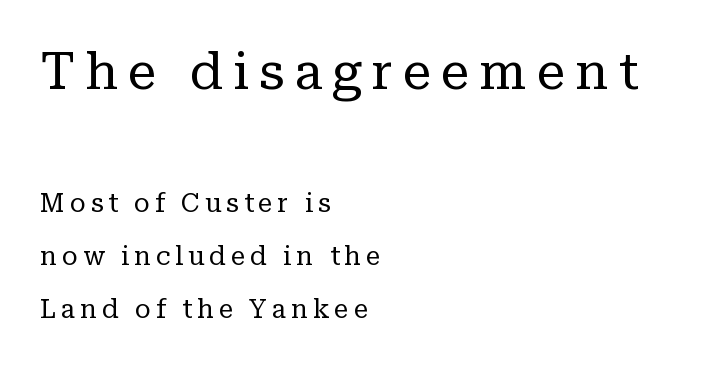
{"serif": "yes", "italic": "no", "bold": "no", "weight": "regular", "width": "normal", "stroke_contrast": "low", "x_height": "medium", "monospaced": "no", "underline": "no", "align": "left", "line_spacing": "loose", "line_spacing_ratio": 2.03, "larger_block": "first", "size_ratio": 2.0, "glyph_px": 52}
